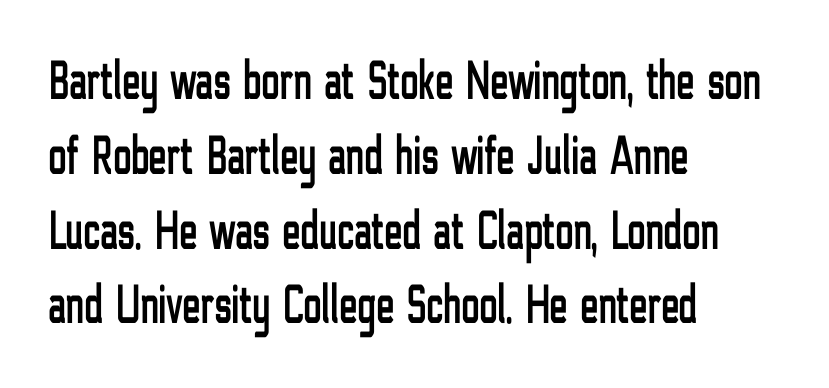
{"serif": "no", "italic": "no", "width": "condensed", "stroke_contrast": "low", "x_height": "medium", "monospaced": "no", "underline": "no", "align": "left", "line_spacing": "normal", "line_spacing_ratio": 1.36, "letter_spacing": "normal", "letter_spacing_em": 0.0, "glyph_px": 55}
